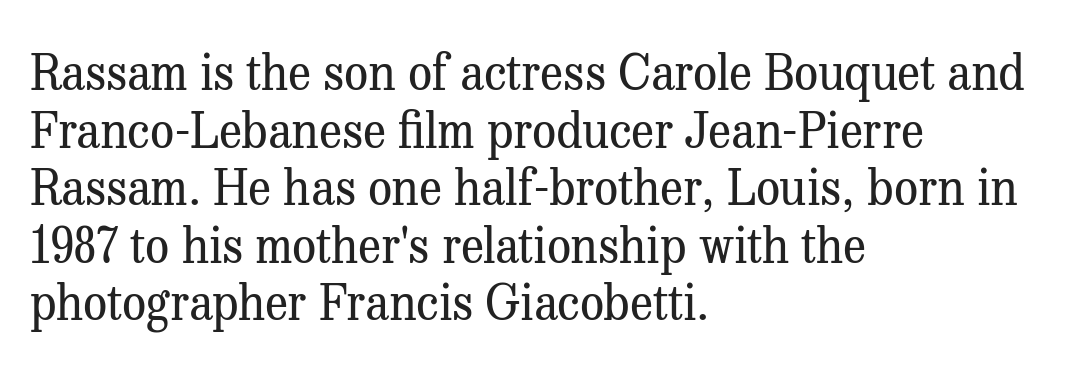
Q: Is the text bold? A: No.
Q: Is the text italic (slanted)? A: No, it is upright.
Q: Is the typeface a serif or a sans-serif typeface? A: Serif.
Q: Is the text underlined? A: No.
Q: How is the paragraph aligned? A: Left-aligned.
Q: Is the spacing between letters normal or unusually wide? A: Normal.
Q: Width (condensed, normal, or wide)? A: Normal.
Q: Stroke contrast? A: Medium.
Q: x-height? A: Medium.
Q: Monospaced? A: No.
